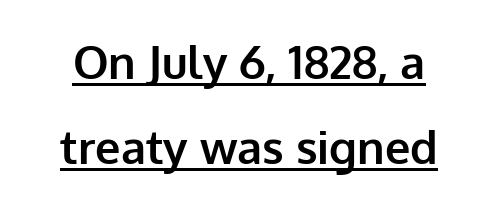
The image shows 45 px bold sans-serif type, upright; set line spacing 1.89x, normal letter spacing, underlined; low stroke contrast and a medium x-height.
